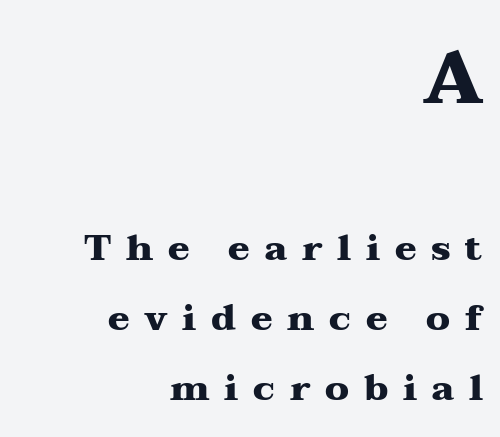
{"serif": "yes", "italic": "no", "bold": "yes", "weight": "heavy", "width": "wide", "stroke_contrast": "medium", "x_height": "medium", "monospaced": "no", "underline": "no", "align": "right", "line_spacing": "loose", "line_spacing_ratio": 1.94, "letter_spacing": "wide", "letter_spacing_em": 0.41, "larger_block": "first", "size_ratio": 2.03, "glyph_px": 73}
